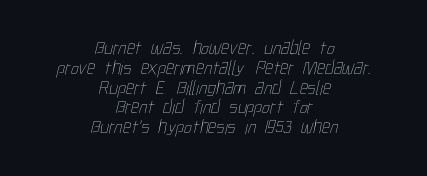
The image shows 20 px text type; set centered, tight line spacing (0.99x), normal letter spacing, not underlined.
